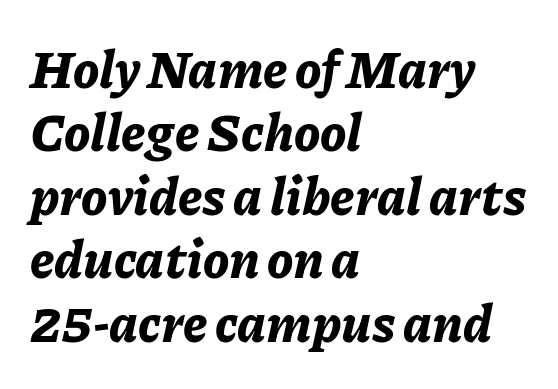
Q: Is the text bold? A: Yes.
Q: Is the text italic (slanted)? A: Yes, it leans right by about 11 degrees.
Q: Is the text underlined? A: No.
Q: How is the paragraph aligned? A: Left-aligned.
Q: Is the spacing between letters normal or unusually wide? A: Normal.
Q: Width (condensed, normal, or wide)? A: Normal.
Q: Stroke contrast? A: Low.
Q: x-height? A: Medium.
Q: Monospaced? A: No.
